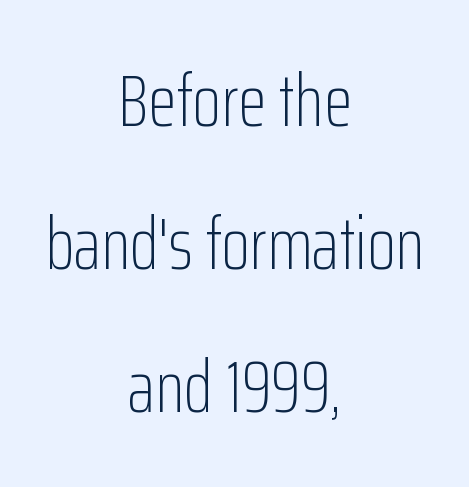
{"serif": "no", "italic": "no", "bold": "no", "weight": "light", "width": "condensed", "stroke_contrast": "low", "x_height": "medium", "monospaced": "no", "underline": "no", "align": "center", "line_spacing": "loose", "line_spacing_ratio": 1.93, "letter_spacing": "normal", "letter_spacing_em": 0.0, "glyph_px": 74}
